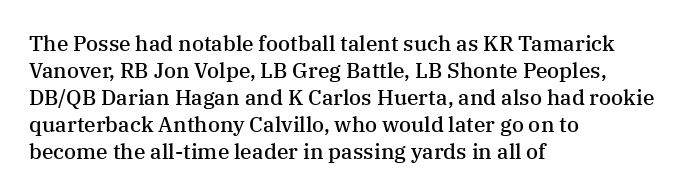
{"italic": "no", "bold": "semi", "underline": "no", "align": "left", "line_spacing": "normal", "line_spacing_ratio": 1.29, "letter_spacing": "normal", "letter_spacing_em": 0.0, "glyph_px": 21}
